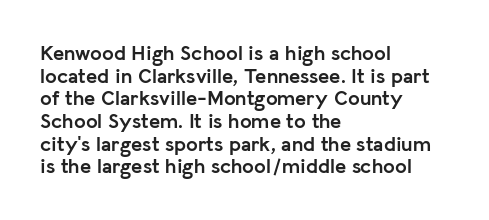
Q: Is the text bold? A: Yes.
Q: Is the text italic (slanted)? A: No, it is upright.
Q: Is the text underlined? A: No.
Q: How is the paragraph aligned? A: Left-aligned.
Q: Is the spacing between letters normal or unusually wide? A: Normal.
Q: Is the spacing between lines tight, normal or loose? A: Tight.
